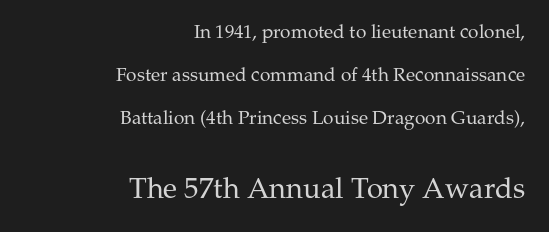
{"serif": "yes", "italic": "no", "bold": "no", "weight": "regular", "width": "normal", "stroke_contrast": "medium", "x_height": "medium", "monospaced": "no", "underline": "no", "align": "right", "line_spacing": "loose", "line_spacing_ratio": 2.26, "letter_spacing": "normal", "letter_spacing_em": 0.0, "larger_block": "second", "size_ratio": 1.53, "glyph_px": 29}
